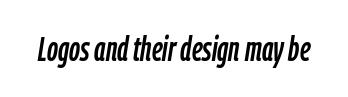
The tracking reads as untouched default to a designer's eye. The face used here has a pronounced slope to its letters. The gap between lines stays unmarked. This sample has the flowing, uneven cadence of proportional lettering.
